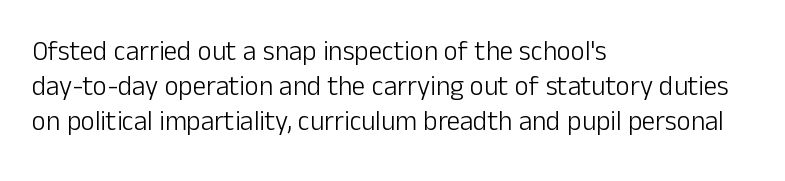
Q: Is the text bold? A: No.
Q: Is the text italic (slanted)? A: No, it is upright.
Q: Is the text underlined? A: No.
Q: How is the paragraph aligned? A: Left-aligned.
Q: Is the spacing between letters normal or unusually wide? A: Normal.
Q: Is the spacing between lines tight, normal or loose? A: Normal.
